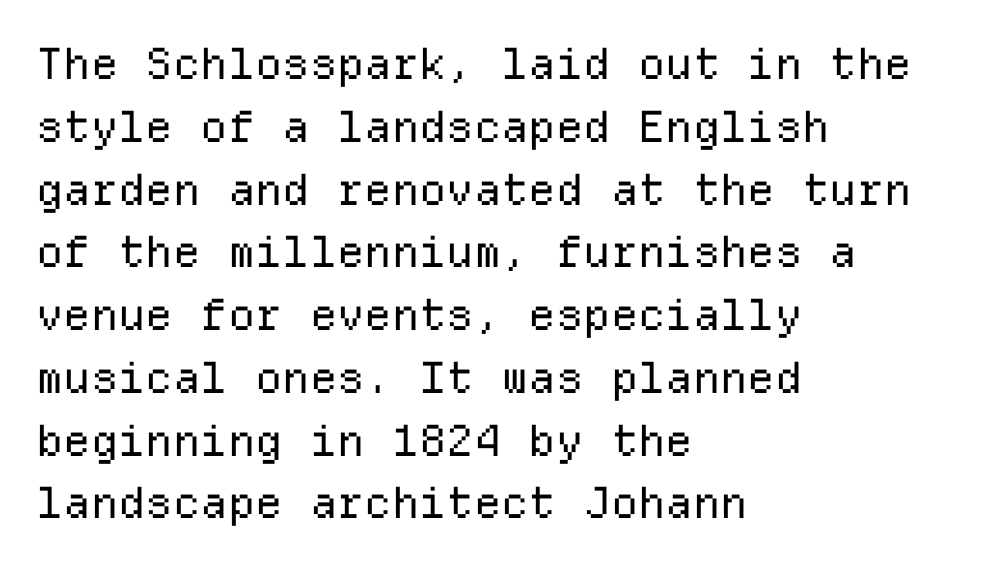
Line beginnings align vertically; line endings do not. The letters sit at their default tracking, neither squeezed nor spread. The space between consecutive lines is moderate. Clear beneath every line of the passage.
